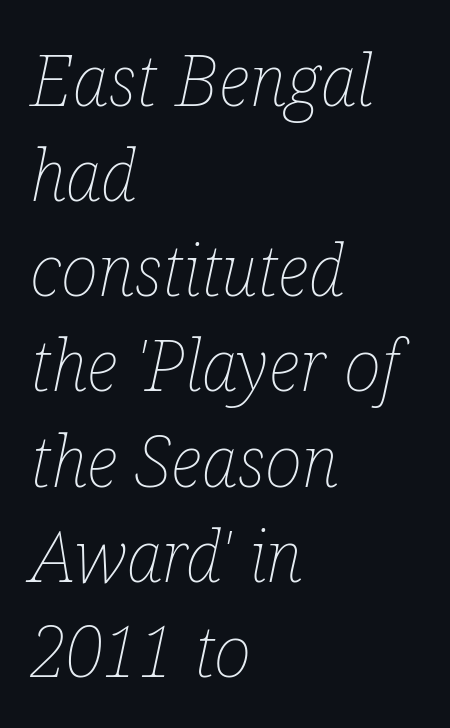
Think of a printed novel: that variable character pitch is what you see here. Does the lettering tilt? It does — this is italic. Horizontal alignment here is leftward, the default for most running prose. Lines of text with bare space underneath.
